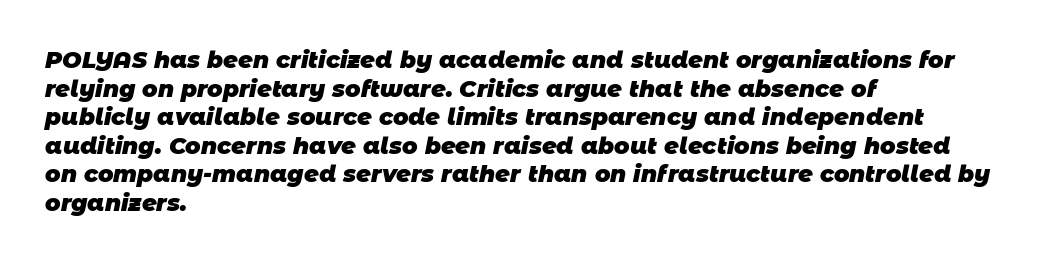
This rendering uses left alignment, leaving the right contour irregular. Nobody touched the tracking dial on this one. Strokes here are thick enough to call this a true bold. Unmarked baselines from the first word to the last.
